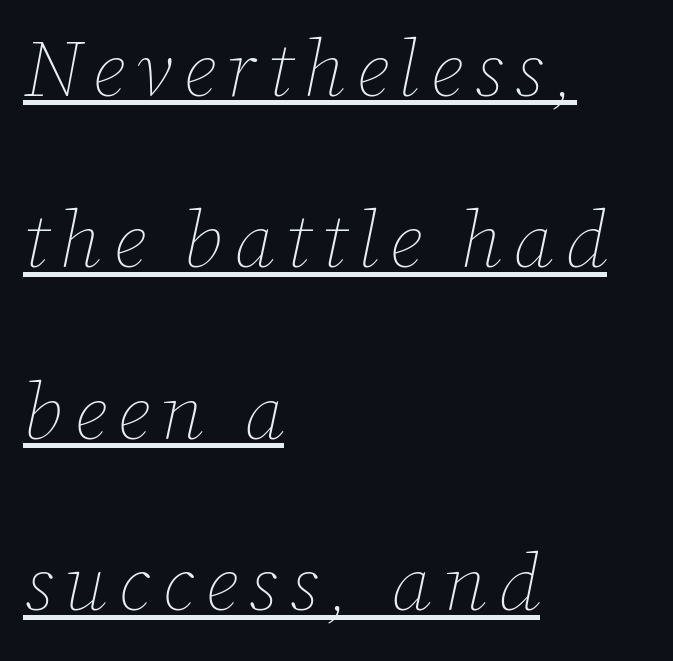
Q: Is the text bold? A: No.
Q: Is the text italic (slanted)? A: Yes, it leans right by about 12 degrees.
Q: Is the text underlined? A: Yes.
Q: How is the paragraph aligned? A: Left-aligned.
Q: Is the spacing between lines tight, normal or loose? A: Loose.
Q: Width (condensed, normal, or wide)? A: Normal.
Q: Stroke contrast? A: Low.
Q: x-height? A: Medium.
Q: Monospaced? A: No.
